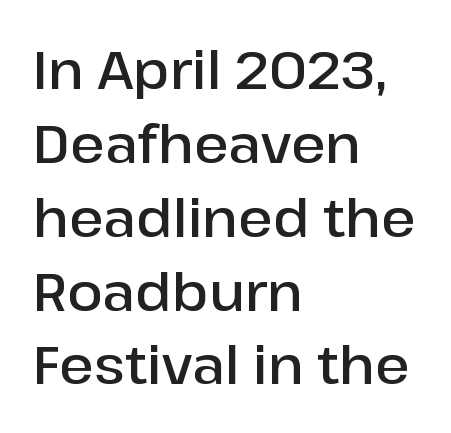
Type without underlining. The designer left line spacing at the default. The passage is arranged the way most books set body copy — flush left. The letters sit at their default tracking, neither squeezed nor spread. Typesetter's note: demi weight, one step under bold.
